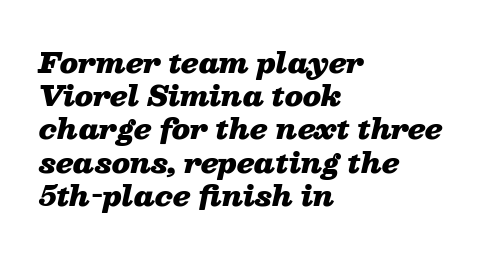
{"italic": "yes", "lean": "right", "slant_degrees": 13, "bold": "yes", "underline": "no", "align": "left", "line_spacing_ratio": 1.23, "letter_spacing": "normal", "letter_spacing_em": 0.0, "glyph_px": 27}
